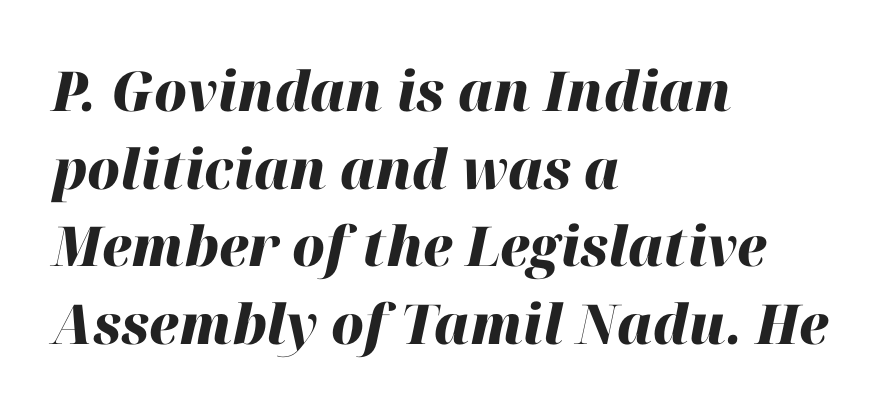
{"italic": "yes", "lean": "right", "slant_degrees": 12, "bold": "yes", "weight": "heavy", "width": "normal", "stroke_contrast": "high", "x_height": "medium", "monospaced": "no", "underline": "no", "align": "left", "line_spacing": "normal", "line_spacing_ratio": 1.41, "letter_spacing": "normal", "letter_spacing_em": 0.0, "glyph_px": 55}
